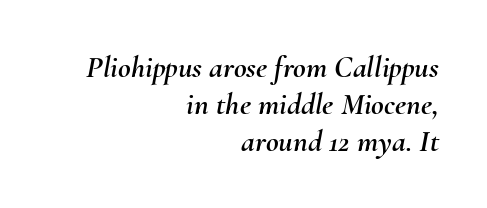
{"italic": "yes", "lean": "right", "slant_degrees": 10, "width": "normal", "stroke_contrast": "medium", "x_height": "small", "monospaced": "no", "underline": "no", "align": "right", "line_spacing_ratio": 1.19, "letter_spacing": "normal", "letter_spacing_em": 0.0, "glyph_px": 31}
